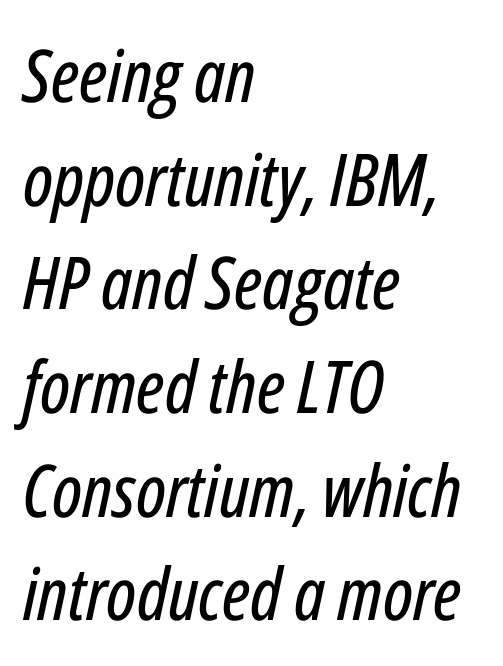
{"italic": "yes", "lean": "right", "slant_degrees": 12, "width": "condensed", "stroke_contrast": "low", "x_height": "medium", "monospaced": "no", "underline": "no", "align": "left", "line_spacing": "normal", "line_spacing_ratio": 1.42, "letter_spacing": "normal", "letter_spacing_em": 0.0, "glyph_px": 73}
